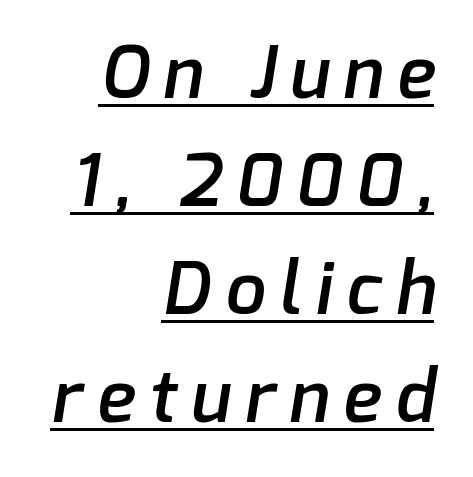
The image shows 72 px semibold sans-serif type; set right-aligned, normal line spacing (1.5x), unusually wide letter spacing (+0.2 em), underlined; low stroke contrast and a medium x-height.
